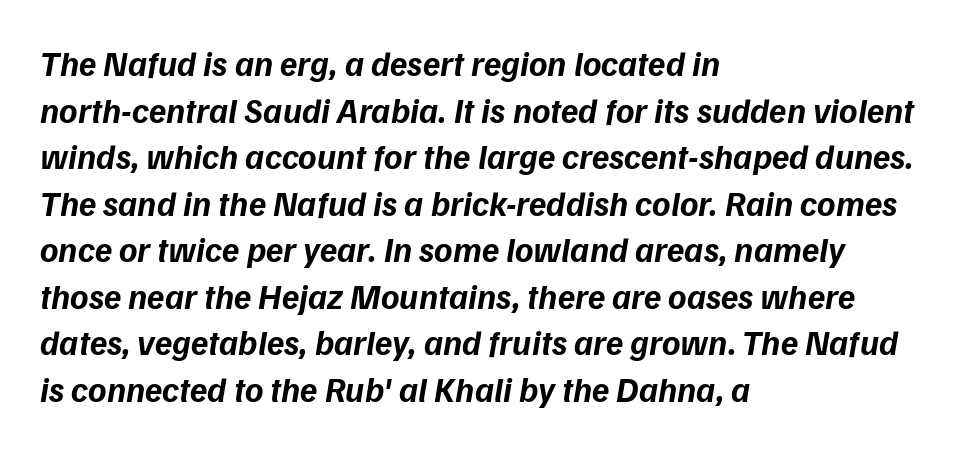
{"serif": "no", "bold": "yes", "weight": "bold", "width": "normal", "stroke_contrast": "low", "x_height": "medium", "monospaced": "no", "underline": "no", "align": "left", "line_spacing": "normal", "line_spacing_ratio": 1.33, "letter_spacing": "normal", "letter_spacing_em": 0.0, "glyph_px": 35}
